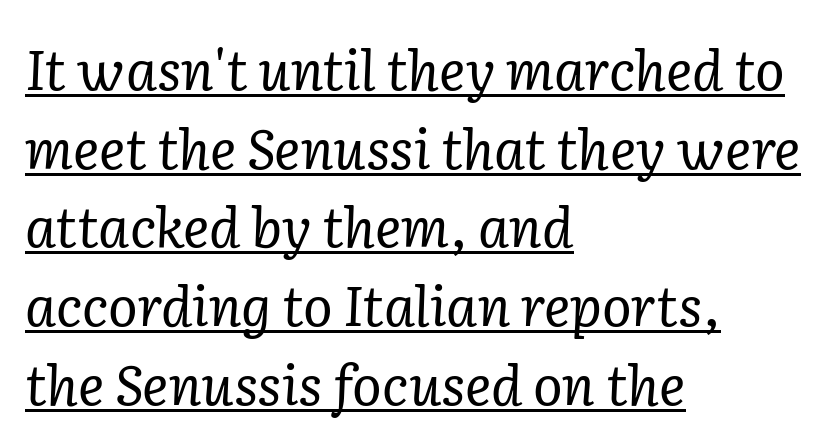
The image shows 55 px regular-weight serif type, italic (leaning right); set left-aligned, normal line spacing (1.43x), normal letter spacing, underlined; low stroke contrast and a medium x-height.
